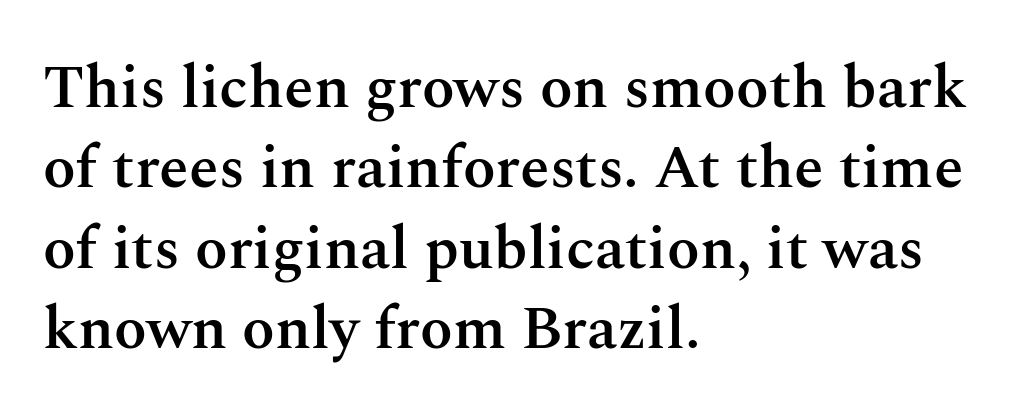
{"serif": "yes", "italic": "no", "bold": "semi", "weight": "semibold", "width": "normal", "stroke_contrast": "medium", "x_height": "medium", "monospaced": "no", "underline": "no", "align": "left", "line_spacing": "normal", "line_spacing_ratio": 1.34, "letter_spacing": "normal", "letter_spacing_em": 0.0, "glyph_px": 60}
